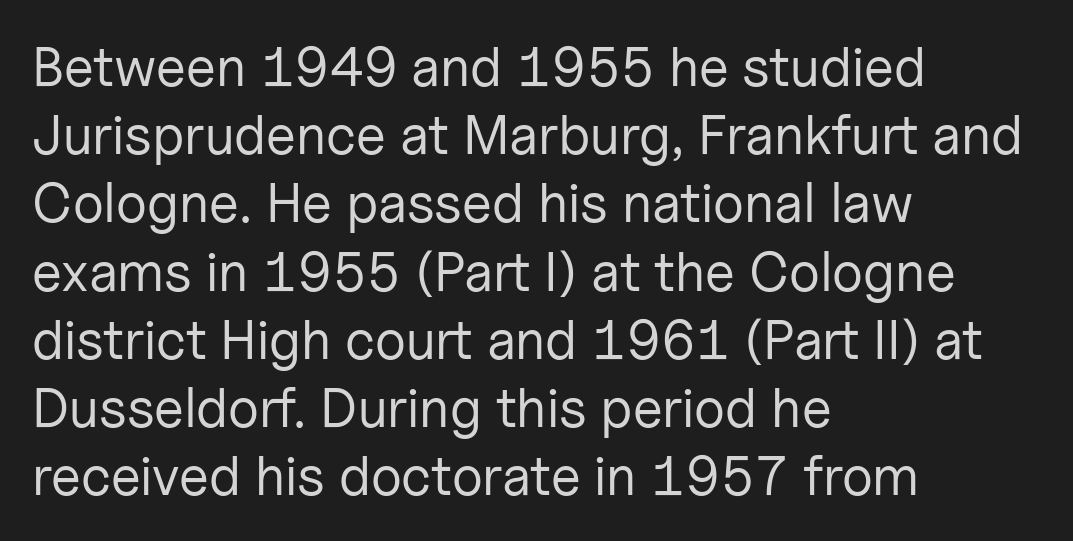
Character widths vary here, with narrow letters taking less room than wide ones. Stroke terminals: plain, sans-serif. Do the letters lean? They stand straight. Line starts are locked; line ends wander.
